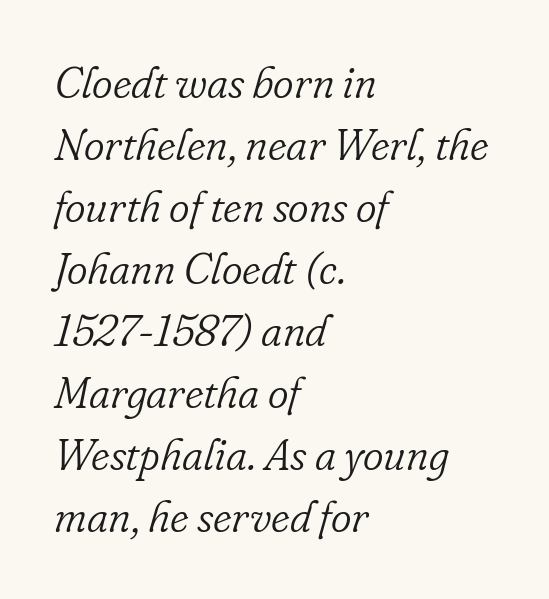
Q: Is the text bold? A: No.
Q: Is the text italic (slanted)? A: Yes, it leans right by about 16 degrees.
Q: Is the typeface a serif or a sans-serif typeface? A: Serif.
Q: Is the text underlined? A: No.
Q: How is the paragraph aligned? A: Left-aligned.
Q: Is the spacing between letters normal or unusually wide? A: Normal.
Q: Is the spacing between lines tight, normal or loose? A: Normal.
Q: Width (condensed, normal, or wide)? A: Normal.
Q: Stroke contrast? A: Low.
Q: x-height? A: Small.
Q: Monospaced? A: No.
